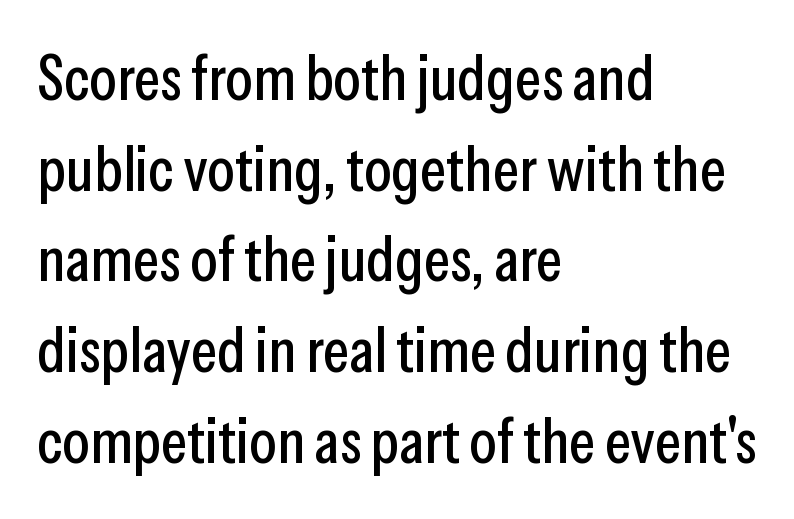
Q: Is the text italic (slanted)? A: No, it is upright.
Q: Is the typeface a serif or a sans-serif typeface? A: Sans-serif.
Q: Is the text underlined? A: No.
Q: How is the paragraph aligned? A: Left-aligned.
Q: Is the spacing between letters normal or unusually wide? A: Normal.
Q: Is the spacing between lines tight, normal or loose? A: Normal.
Q: Width (condensed, normal, or wide)? A: Condensed.
Q: Stroke contrast? A: Low.
Q: x-height? A: Medium.
Q: Monospaced? A: No.
